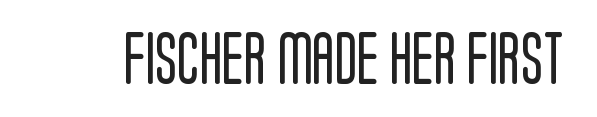
{"serif": "no", "italic": "no", "bold": "no", "weight": "regular", "width": "condensed", "stroke_contrast": "low", "x_height": "large", "monospaced": "no", "underline": "no", "letter_spacing": "normal", "letter_spacing_em": 0.0, "glyph_px": 52}
